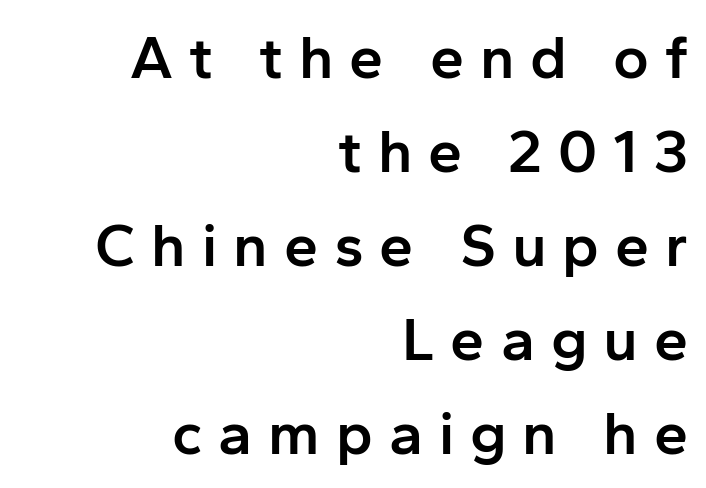
This sample uses expanded letter spacing, leaving extra air between glyphs. Every stem runs plumb, perpendicular to the baseline. Clear beneath every line of the passage. A sans-serif font was chosen for this passage.
